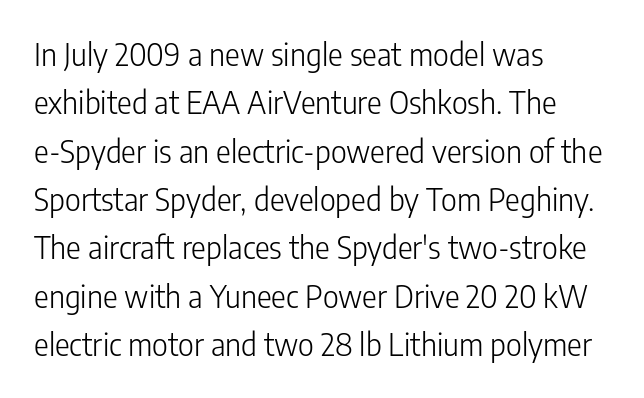
The image shows 31 px light, condensed sans-serif type, upright; set left-aligned, normal line spacing (1.56x), normal letter spacing, not underlined; low stroke contrast and a medium x-height.
